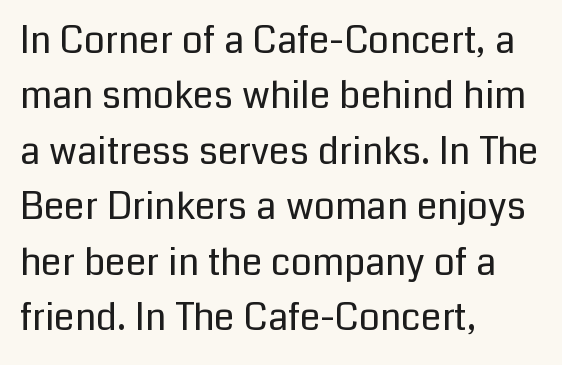
Q: Is the text bold? A: No.
Q: Is the text italic (slanted)? A: No, it is upright.
Q: Is the typeface a serif or a sans-serif typeface? A: Sans-serif.
Q: Is the text underlined? A: No.
Q: How is the paragraph aligned? A: Left-aligned.
Q: Is the spacing between letters normal or unusually wide? A: Normal.
Q: Is the spacing between lines tight, normal or loose? A: Normal.
Q: Width (condensed, normal, or wide)? A: Normal.
Q: Stroke contrast? A: Low.
Q: x-height? A: Medium.
Q: Monospaced? A: No.
